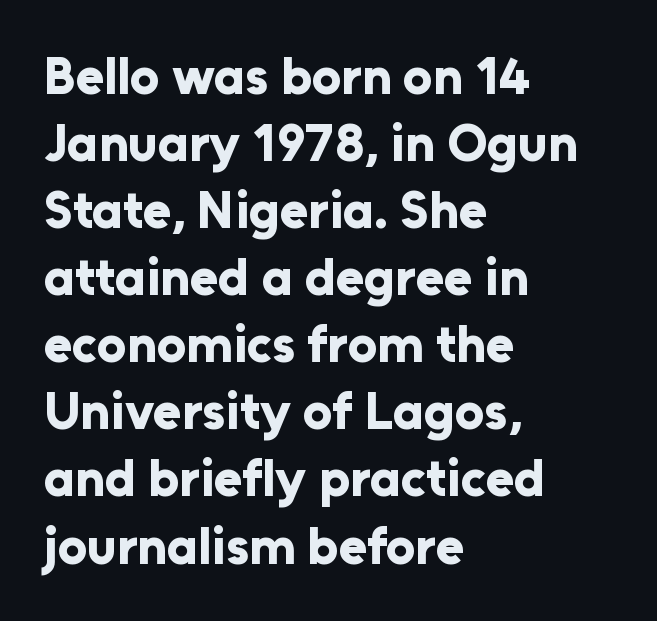
Q: Is the text bold? A: Yes.
Q: Is the text italic (slanted)? A: No, it is upright.
Q: Is the typeface a serif or a sans-serif typeface? A: Sans-serif.
Q: Is the text underlined? A: No.
Q: How is the paragraph aligned? A: Left-aligned.
Q: Is the spacing between letters normal or unusually wide? A: Normal.
Q: Is the spacing between lines tight, normal or loose? A: Normal.
Q: Width (condensed, normal, or wide)? A: Normal.
Q: Stroke contrast? A: Low.
Q: x-height? A: Medium.
Q: Monospaced? A: No.
